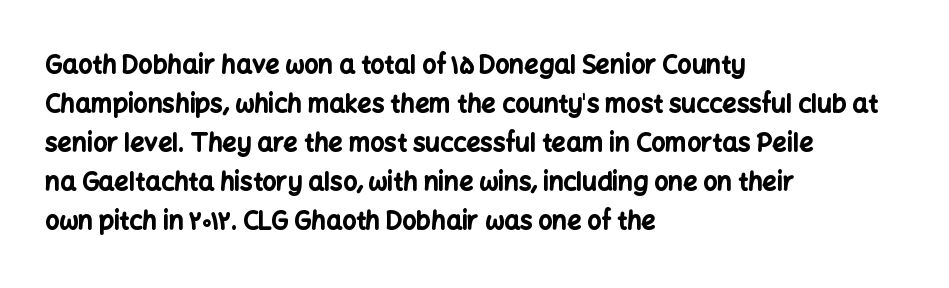
Vertical strokes here are truly vertical. In terms of letterspacing, this is plain default setting. This block has exactly the height ordinary leading produces. Pretty heavy lettering here — definitely bold.
